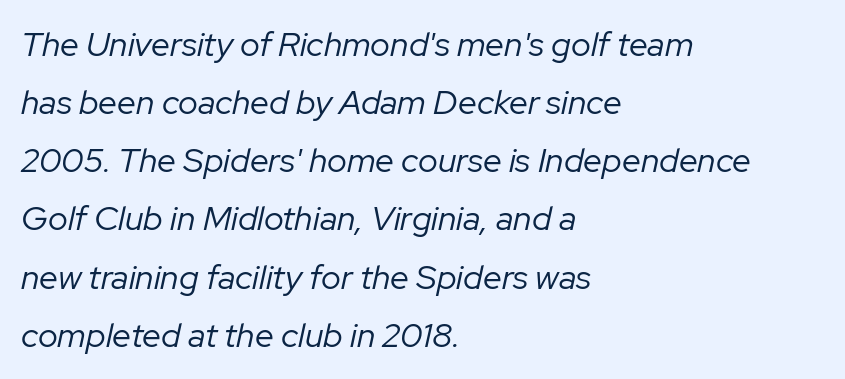
The image shows 34 px regular-weight type, italic (leaning right); set left-aligned, line spacing 1.71x, normal letter spacing, not underlined; low stroke contrast and a medium x-height.
